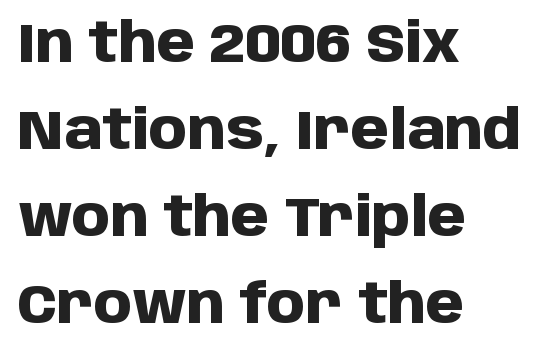
The image shows 55 px heavy sans-serif type, upright; set left-aligned, normal line spacing (1.58x), normal letter spacing, not underlined; low stroke contrast and a large x-height.
